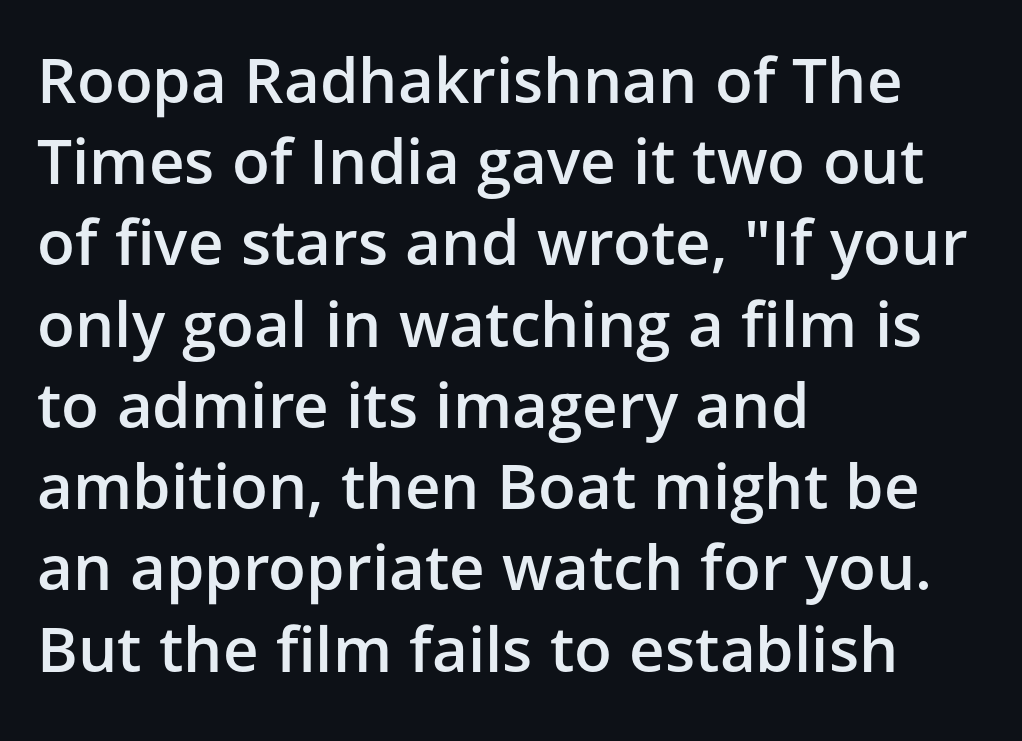
The image shows 62 px semibold sans-serif type, upright; set left-aligned, normal line spacing (1.31x), normal letter spacing, not underlined; low stroke contrast and a medium x-height.
